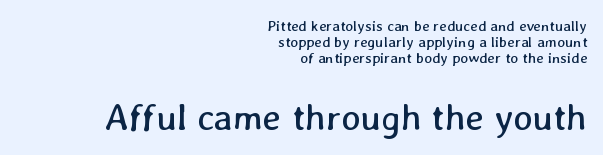
Which margin do the lines hug? The right one — the left edge is uneven. The second block has been scaled up relative to the first. Leading is clearly below the norm, producing a dense column. The cut favours lightness, reaching ordinary text weight at its darkest. Look at the tracking — it's just the regular setting, nothing added. The face used here is proportionally spaced, like ordinary book or web type.
